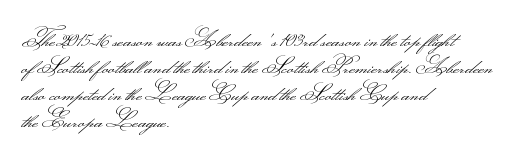
The image shows 22 px text type; set left-aligned, line spacing 1.22x, normal letter spacing, not underlined.
